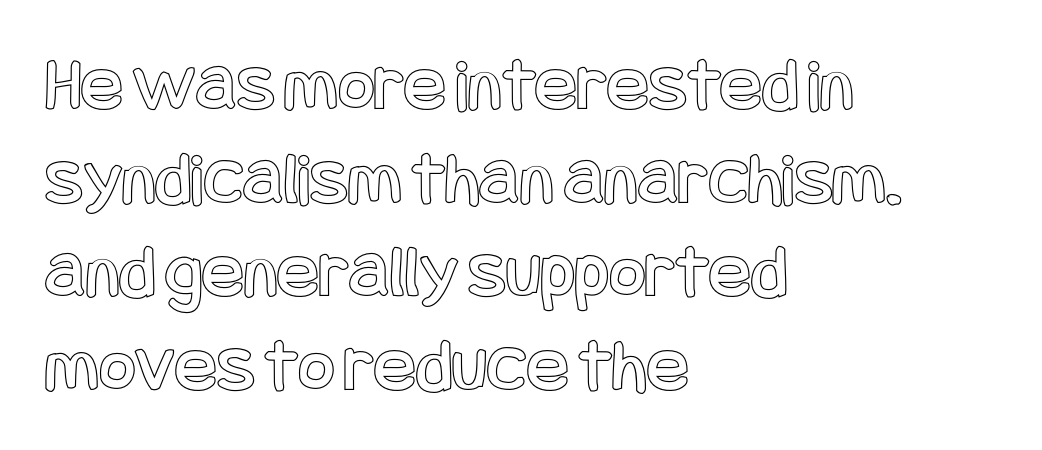
Notice how the passage keeps a crisp vertical edge on the left only. Plain, unruled lines of type. If you drew a line through each stem, it would be perfectly vertical. The horizontal fit of the characters is conventional and even.
